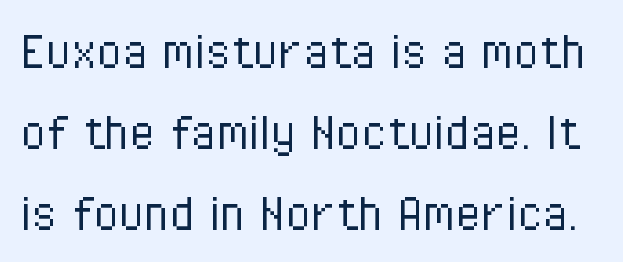
{"serif": "no", "italic": "no", "bold": "no", "weight": "light", "width": "condensed", "stroke_contrast": "low", "x_height": "medium", "monospaced": "no", "underline": "no", "line_spacing": "normal", "line_spacing_ratio": 1.4, "letter_spacing": "normal", "letter_spacing_em": 0.0, "glyph_px": 58}
